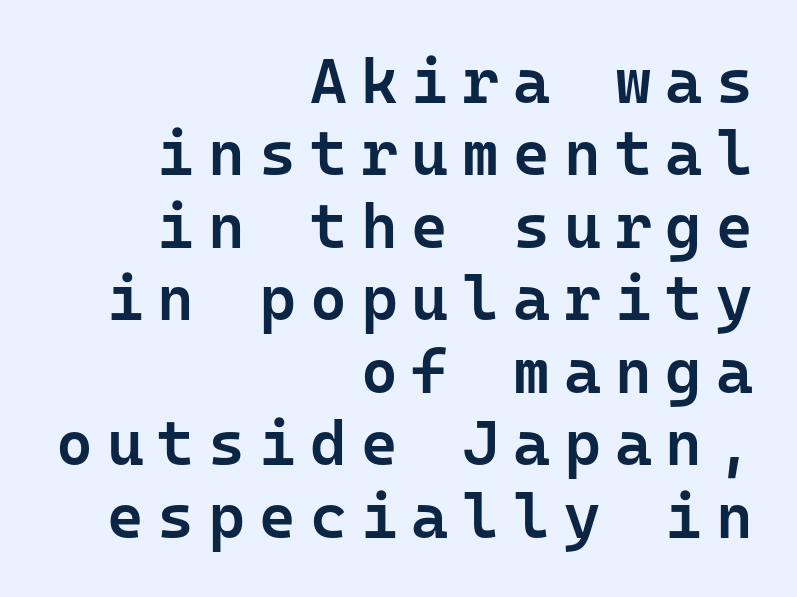
{"serif": "no", "italic": "no", "bold": "semi", "weight": "semibold", "width": "normal", "stroke_contrast": "low", "x_height": "medium", "monospaced": "yes", "underline": "no", "align": "right", "line_spacing": "tight", "line_spacing_ratio": 1.15, "letter_spacing": "wide", "letter_spacing_em": 0.22, "glyph_px": 63}
